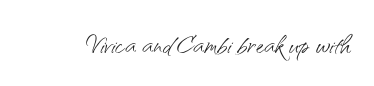
{"serif": "no", "bold": "no", "weight": "light", "width": "normal", "stroke_contrast": "medium", "x_height": "small", "monospaced": "no", "underline": "no", "letter_spacing": "normal", "letter_spacing_em": 0.0, "glyph_px": 36}
